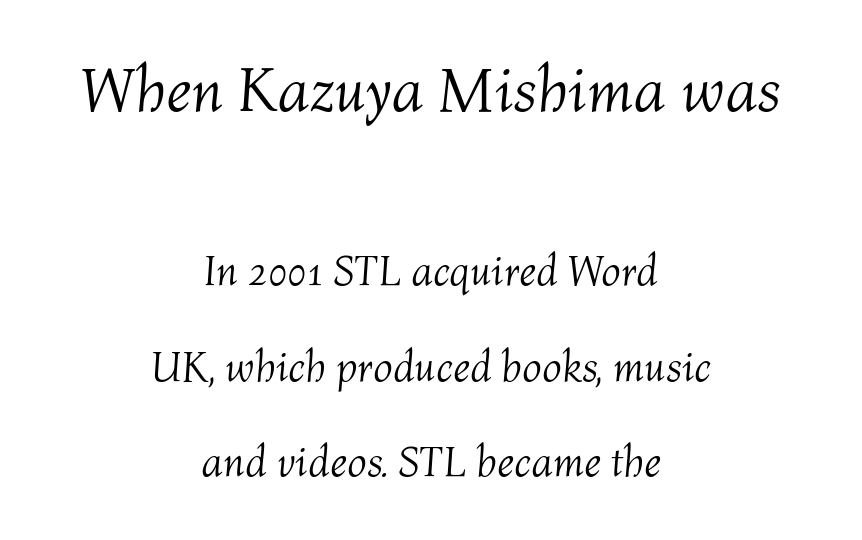
The image shows 64 px light type, italic (leaning right); set centered, loose line spacing (2.22x), normal letter spacing, not underlined; the first (top) block is 1.49x larger; medium stroke contrast and a medium x-height.
